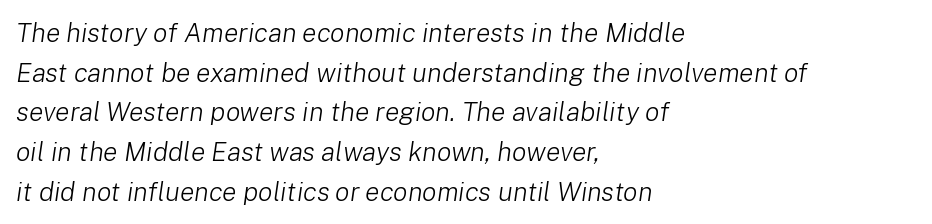
The image shows 27 px text type, italic (leaning right); set left-aligned, normal line spacing (1.47x), normal letter spacing, not underlined.
